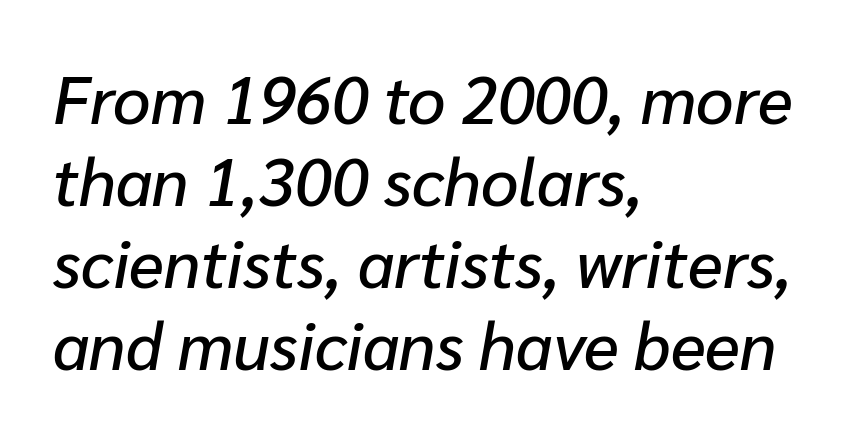
Q: Is the text italic (slanted)? A: Yes, it leans right by about 10 degrees.
Q: Is the text underlined? A: No.
Q: How is the paragraph aligned? A: Left-aligned.
Q: Is the spacing between letters normal or unusually wide? A: Normal.
Q: Width (condensed, normal, or wide)? A: Normal.
Q: Stroke contrast? A: Low.
Q: x-height? A: Medium.
Q: Monospaced? A: No.
